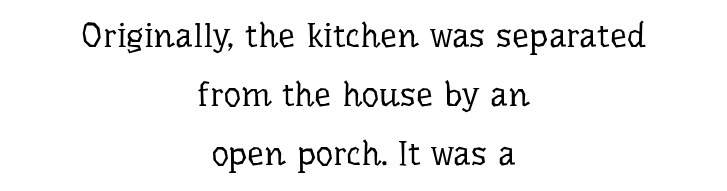
{"serif": "yes", "italic": "no", "bold": "no", "weight": "regular", "width": "normal", "stroke_contrast": "low", "x_height": "medium", "monospaced": "no", "underline": "no", "align": "center", "line_spacing_ratio": 1.74, "letter_spacing": "normal", "letter_spacing_em": 0.0, "glyph_px": 34}
